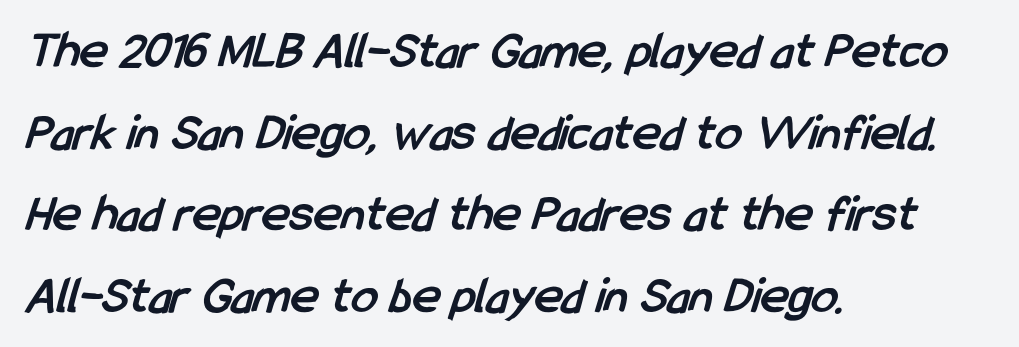
{"serif": "no", "bold": "yes", "weight": "semibold", "width": "condensed", "stroke_contrast": "low", "x_height": "medium", "monospaced": "no", "underline": "no", "align": "left", "line_spacing": "normal", "line_spacing_ratio": 1.54, "letter_spacing": "normal", "letter_spacing_em": 0.0, "glyph_px": 53}
